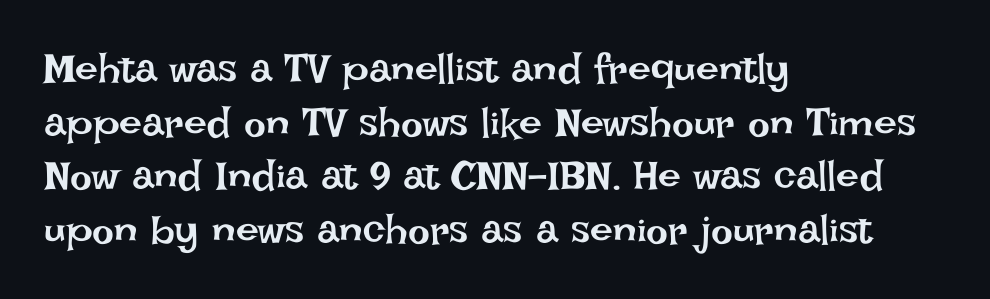
{"italic": "no", "bold": "no", "weight": "regular", "width": "normal", "stroke_contrast": "low", "x_height": "large", "monospaced": "no", "underline": "no", "align": "left", "line_spacing": "normal", "line_spacing_ratio": 1.31, "letter_spacing": "normal", "letter_spacing_em": 0.0, "glyph_px": 41}
